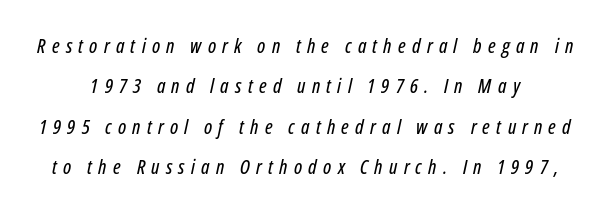
The image shows 20 px text type, italic (leaning right); set loose line spacing (2.02x), unusually wide letter spacing (+0.31 em), not underlined.
